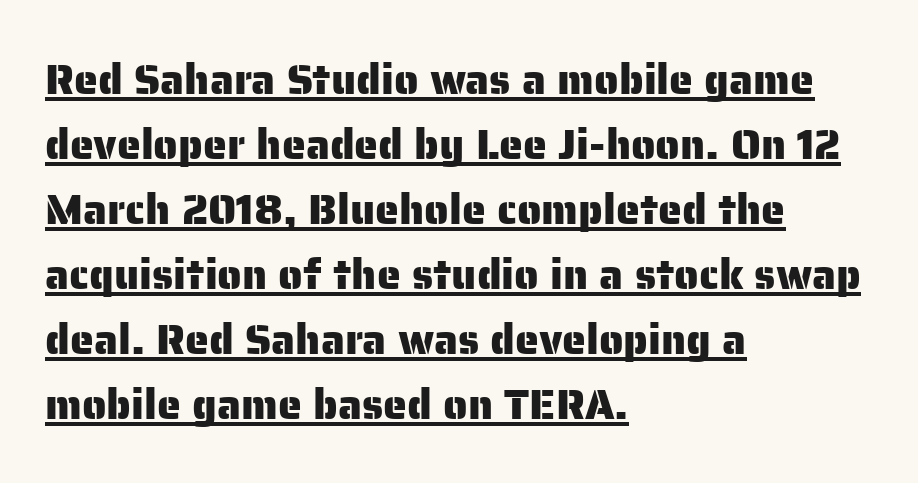
{"serif": "no", "italic": "no", "width": "normal", "stroke_contrast": "low", "x_height": "medium", "monospaced": "no", "underline": "yes", "align": "left", "line_spacing": "normal", "line_spacing_ratio": 1.51, "letter_spacing": "normal", "letter_spacing_em": 0.0, "glyph_px": 43}
